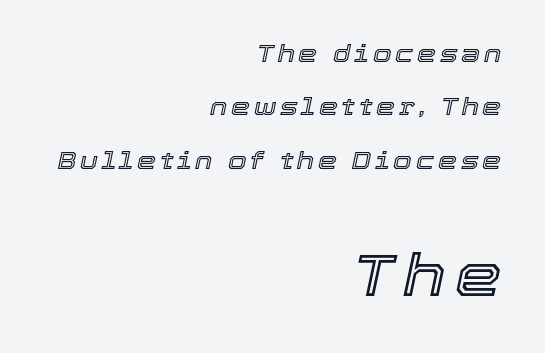
Q: Is the text italic (slanted)? A: Yes, it leans right by about 12 degrees.
Q: Is the text underlined? A: No.
Q: How is the paragraph aligned? A: Right-aligned.
Q: Is the spacing between lines tight, normal or loose? A: Loose.
Q: Which block of text is set in a larger size, the first (top) or the second (bottom)? A: The second (bottom) one.
Q: Width (condensed, normal, or wide)? A: Normal.
Q: x-height? A: Medium.
Q: Monospaced? A: No.
